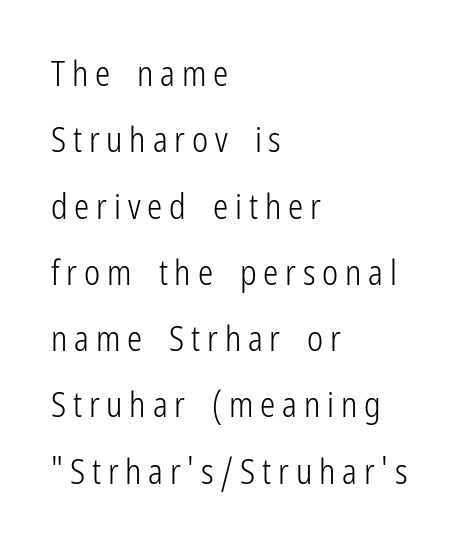
Q: Is the text bold? A: No.
Q: Is the text italic (slanted)? A: No, it is upright.
Q: Is the typeface a serif or a sans-serif typeface? A: Sans-serif.
Q: Is the text underlined? A: No.
Q: How is the paragraph aligned? A: Left-aligned.
Q: Is the spacing between letters normal or unusually wide? A: Unusually wide.
Q: Is the spacing between lines tight, normal or loose? A: Loose.
Q: Width (condensed, normal, or wide)? A: Condensed.
Q: Stroke contrast? A: Low.
Q: x-height? A: Medium.
Q: Monospaced? A: No.
